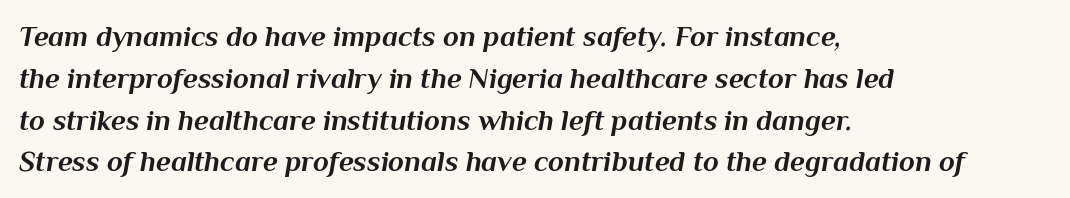
Q: Is the text bold? A: Yes.
Q: Is the text italic (slanted)? A: Yes, it leans right by about 10 degrees.
Q: Is the text underlined? A: No.
Q: How is the paragraph aligned? A: Left-aligned.
Q: Is the spacing between letters normal or unusually wide? A: Normal.
Q: Is the spacing between lines tight, normal or loose? A: Normal.
Q: Width (condensed, normal, or wide)? A: Normal.
Q: Stroke contrast? A: Medium.
Q: x-height? A: Medium.
Q: Monospaced? A: No.
